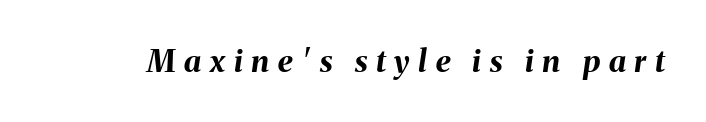
Q: Is the text bold? A: Yes.
Q: Is the text italic (slanted)? A: Yes, it leans right by about 8 degrees.
Q: Is the text underlined? A: No.
Q: Is the spacing between letters normal or unusually wide? A: Unusually wide.
Q: Width (condensed, normal, or wide)? A: Normal.
Q: Stroke contrast? A: Medium.
Q: x-height? A: Medium.
Q: Monospaced? A: No.
